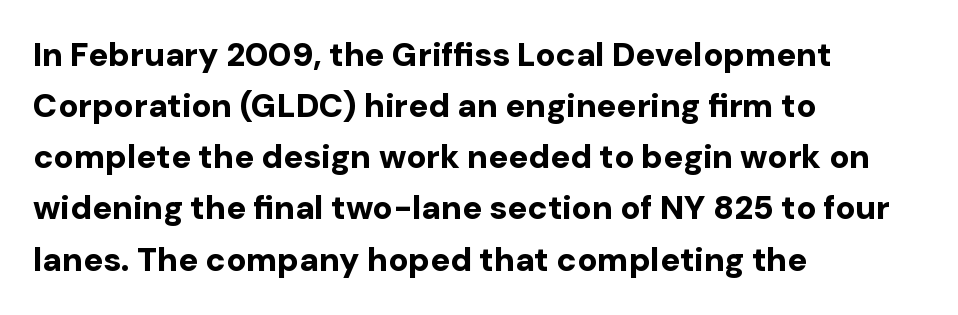
Q: Is the text bold? A: Yes.
Q: Is the text italic (slanted)? A: No, it is upright.
Q: Is the typeface a serif or a sans-serif typeface? A: Sans-serif.
Q: Is the text underlined? A: No.
Q: How is the paragraph aligned? A: Left-aligned.
Q: Is the spacing between letters normal or unusually wide? A: Normal.
Q: Is the spacing between lines tight, normal or loose? A: Normal.
Q: Width (condensed, normal, or wide)? A: Normal.
Q: Stroke contrast? A: Low.
Q: x-height? A: Medium.
Q: Monospaced? A: No.
